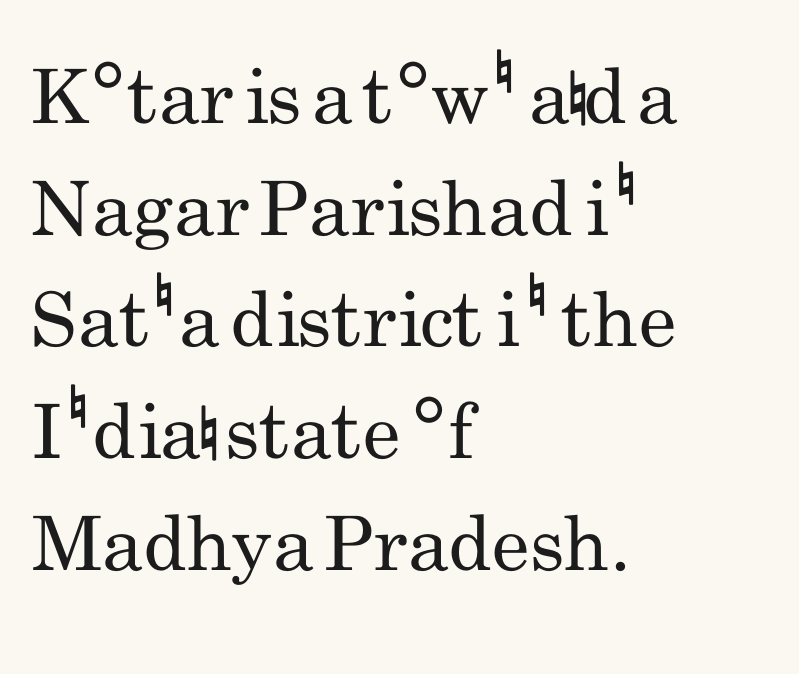
Q: Is the text bold? A: No.
Q: Is the text italic (slanted)? A: No, it is upright.
Q: Is the typeface a serif or a sans-serif typeface? A: Sans-serif.
Q: Is the text underlined? A: No.
Q: How is the paragraph aligned? A: Left-aligned.
Q: Is the spacing between letters normal or unusually wide? A: Normal.
Q: Is the spacing between lines tight, normal or loose? A: Normal.
Q: Width (condensed, normal, or wide)? A: Condensed.
Q: Stroke contrast? A: Low.
Q: x-height? A: Small.
Q: Monospaced? A: No.
